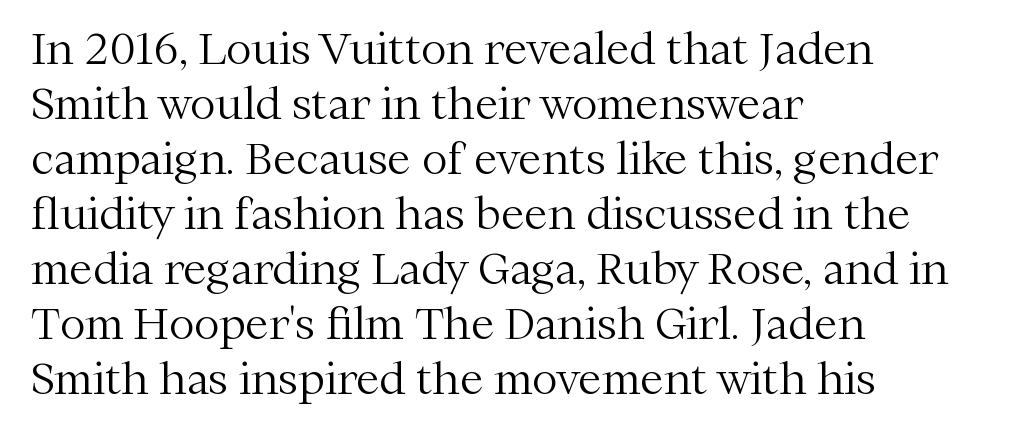
The image shows 43 px light serif type, upright; set left-aligned, normal line spacing (1.28x), normal letter spacing, not underlined; medium stroke contrast and a medium x-height.
